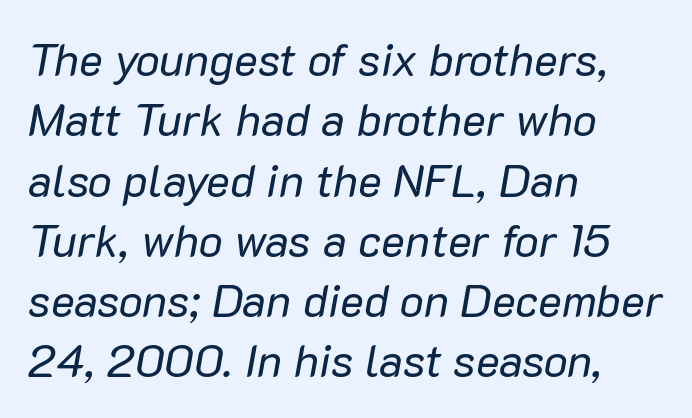
Q: Is the text bold? A: No.
Q: Is the text italic (slanted)? A: Yes, it leans right by about 10 degrees.
Q: Is the text underlined? A: No.
Q: How is the paragraph aligned? A: Left-aligned.
Q: Is the spacing between letters normal or unusually wide? A: Normal.
Q: Is the spacing between lines tight, normal or loose? A: Normal.
Q: Width (condensed, normal, or wide)? A: Normal.
Q: Stroke contrast? A: Low.
Q: x-height? A: Medium.
Q: Monospaced? A: No.
